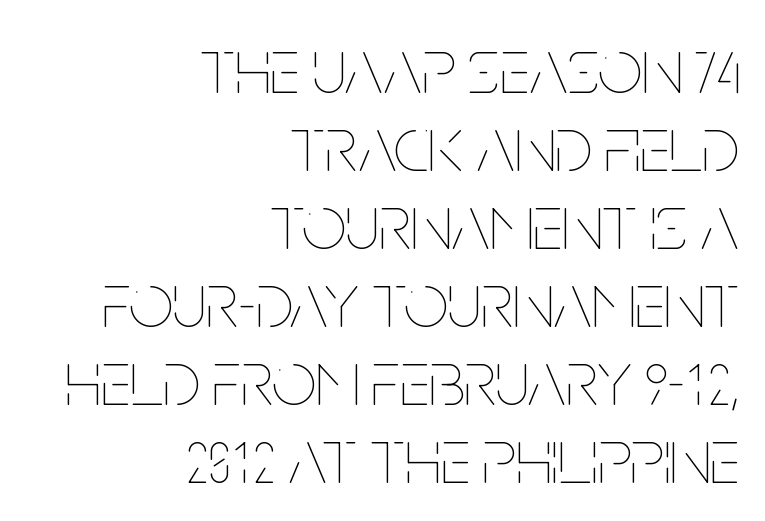
Q: Is the text bold? A: No.
Q: Is the text italic (slanted)? A: No, it is upright.
Q: Is the text underlined? A: No.
Q: How is the paragraph aligned? A: Right-aligned.
Q: Is the spacing between letters normal or unusually wide? A: Normal.
Q: Is the spacing between lines tight, normal or loose? A: Tight.
Q: Width (condensed, normal, or wide)? A: Condensed.
Q: Stroke contrast? A: Low.
Q: x-height? A: Large.
Q: Monospaced? A: No.
